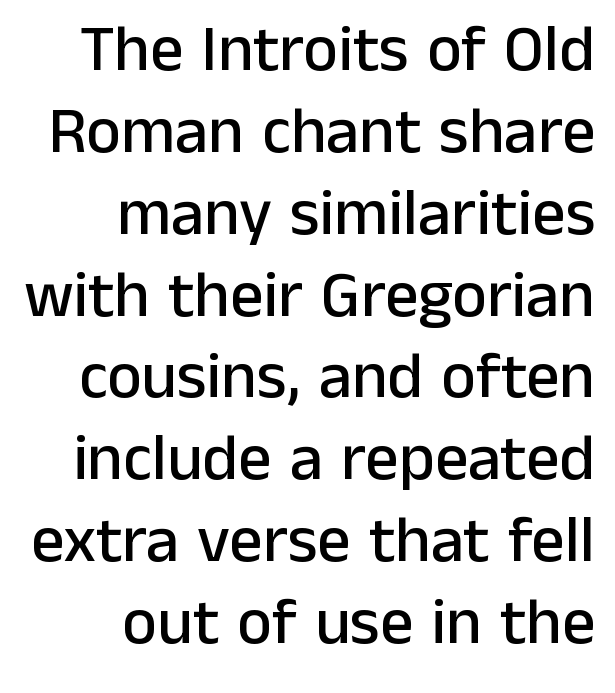
The image shows 66 px sans-serif type, upright; set right-aligned, line spacing 1.24x, normal letter spacing, not underlined; low stroke contrast and a medium x-height.
